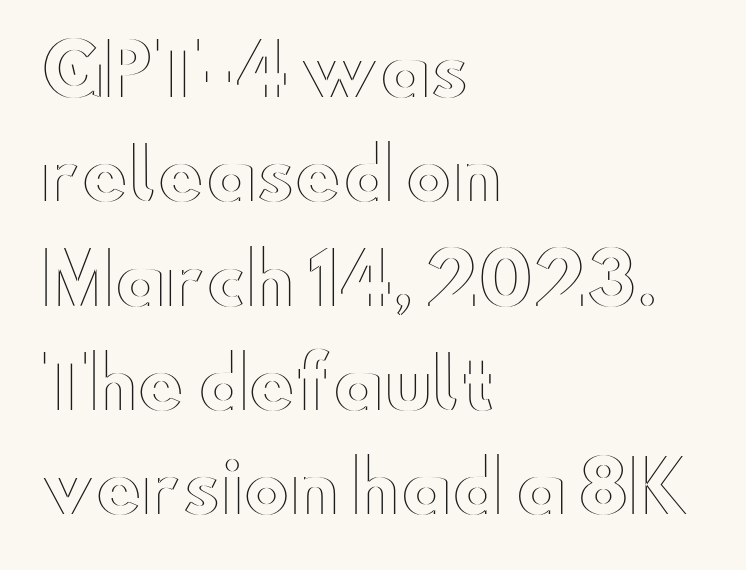
{"italic": "no", "width": "wide", "x_height": "small", "monospaced": "no", "underline": "no", "align": "left", "line_spacing": "normal", "line_spacing_ratio": 1.49, "letter_spacing": "normal", "letter_spacing_em": 0.0, "glyph_px": 70}
